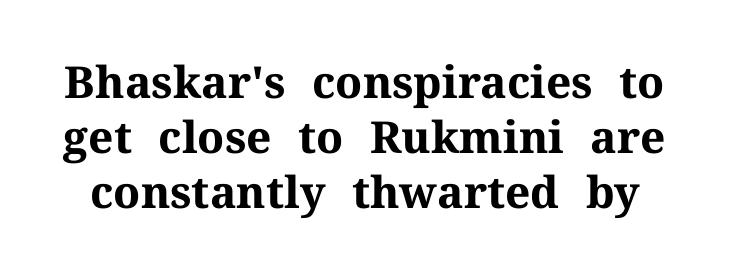
{"serif": "yes", "italic": "no", "bold": "yes", "weight": "bold", "width": "normal", "stroke_contrast": "medium", "x_height": "medium", "monospaced": "no", "underline": "no", "line_spacing": "normal", "line_spacing_ratio": 1.25, "letter_spacing": "normal", "letter_spacing_em": 0.0, "glyph_px": 44}
